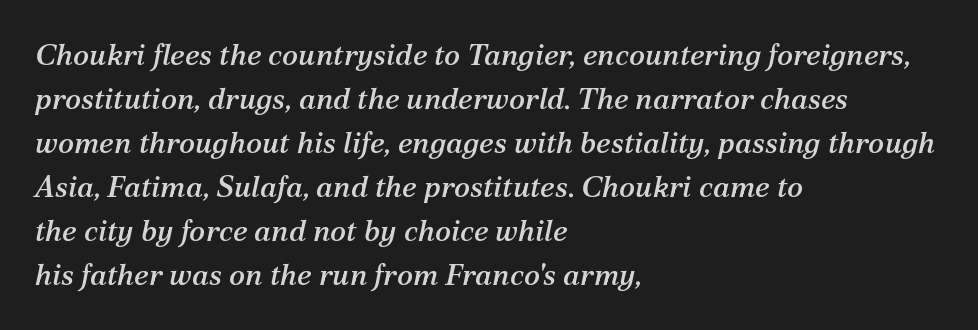
{"serif": "yes", "italic": "yes", "lean": "right", "slant_degrees": 12, "width": "normal", "stroke_contrast": "medium", "x_height": "medium", "monospaced": "no", "underline": "no", "align": "left", "line_spacing": "normal", "line_spacing_ratio": 1.47, "letter_spacing": "normal", "letter_spacing_em": 0.0, "glyph_px": 30}
